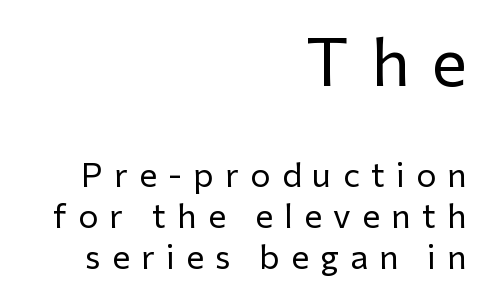
Q: Is the text bold? A: No.
Q: Is the text italic (slanted)? A: No, it is upright.
Q: Is the typeface a serif or a sans-serif typeface? A: Sans-serif.
Q: Is the text underlined? A: No.
Q: How is the paragraph aligned? A: Right-aligned.
Q: Is the spacing between letters normal or unusually wide? A: Unusually wide.
Q: Which block of text is set in a larger size, the first (top) or the second (bottom)? A: The first (top) one.
Q: Width (condensed, normal, or wide)? A: Normal.
Q: Stroke contrast? A: Low.
Q: x-height? A: Medium.
Q: Monospaced? A: No.
